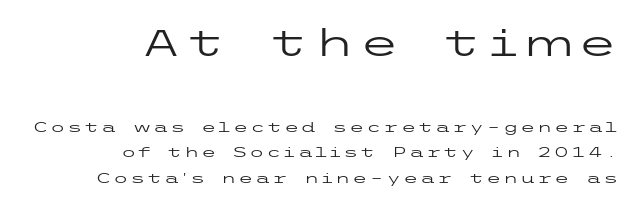
Leftover space on each line is placed entirely before the opening word. Decoration check: the copy has no underline. Nothing sits at the stroke ends, so this counts as sans-serif. Ink coverage per letter is moderate at most. Type size steps down from the first block to the second.
